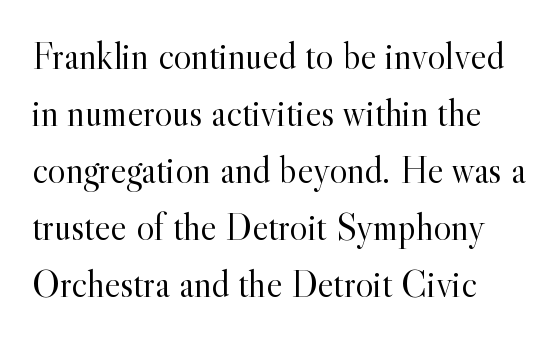
Q: Is the text bold? A: No.
Q: Is the text italic (slanted)? A: No, it is upright.
Q: Is the typeface a serif or a sans-serif typeface? A: Serif.
Q: Is the text underlined? A: No.
Q: How is the paragraph aligned? A: Left-aligned.
Q: Is the spacing between letters normal or unusually wide? A: Normal.
Q: Is the spacing between lines tight, normal or loose? A: Normal.
Q: Width (condensed, normal, or wide)? A: Normal.
Q: x-height? A: Small.
Q: Monospaced? A: No.
